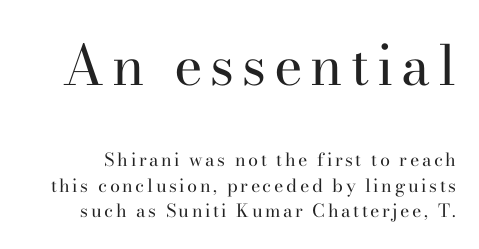
Q: Is the text bold? A: No.
Q: Is the text italic (slanted)? A: No, it is upright.
Q: Is the typeface a serif or a sans-serif typeface? A: Serif.
Q: Is the text underlined? A: No.
Q: Is the spacing between lines tight, normal or loose? A: Normal.
Q: Which block of text is set in a larger size, the first (top) or the second (bottom)? A: The first (top) one.
Q: Width (condensed, normal, or wide)? A: Normal.
Q: Stroke contrast? A: High.
Q: x-height? A: Small.
Q: Monospaced? A: No.
